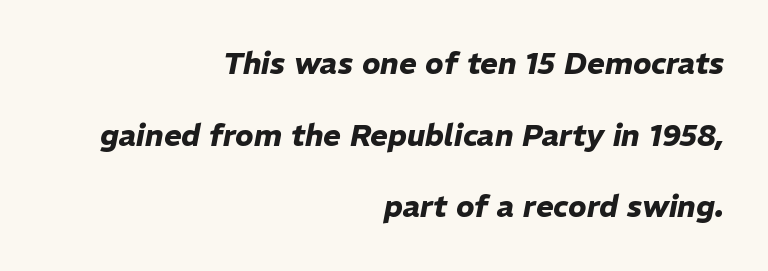
The image shows 30 px heavy type, italic (leaning right); set right-aligned, loose line spacing (2.39x), normal letter spacing, not underlined; low stroke contrast and a medium x-height.
